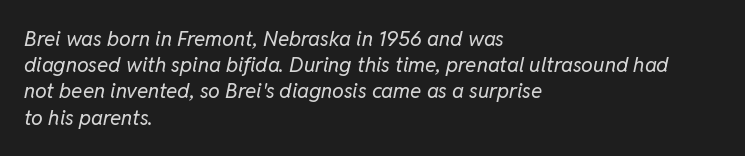
The foot of each line stays bare and open. Compared with a typical body face, this is equally light or lighter still. Designer's note — italics engaged. Tracking here is standard; glyphs follow each other at the usual distance. Notice how descenders clear the ascenders below comfortably — that's standard leading. All the whitespace from short lines collects on the right.
